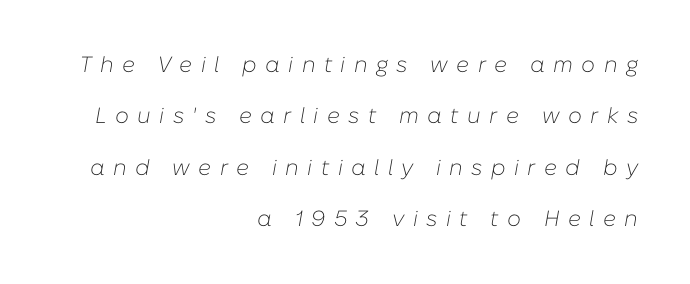
{"italic": "yes", "lean": "right", "slant_degrees": 10, "bold": "no", "underline": "no", "align": "right", "line_spacing": "loose", "line_spacing_ratio": 2.34, "letter_spacing": "wide", "letter_spacing_em": 0.38, "glyph_px": 22}
